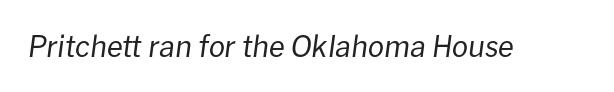
The image shows 29 px regular-weight type, italic (leaning right); set normal letter spacing, not underlined; low stroke contrast and a medium x-height.
